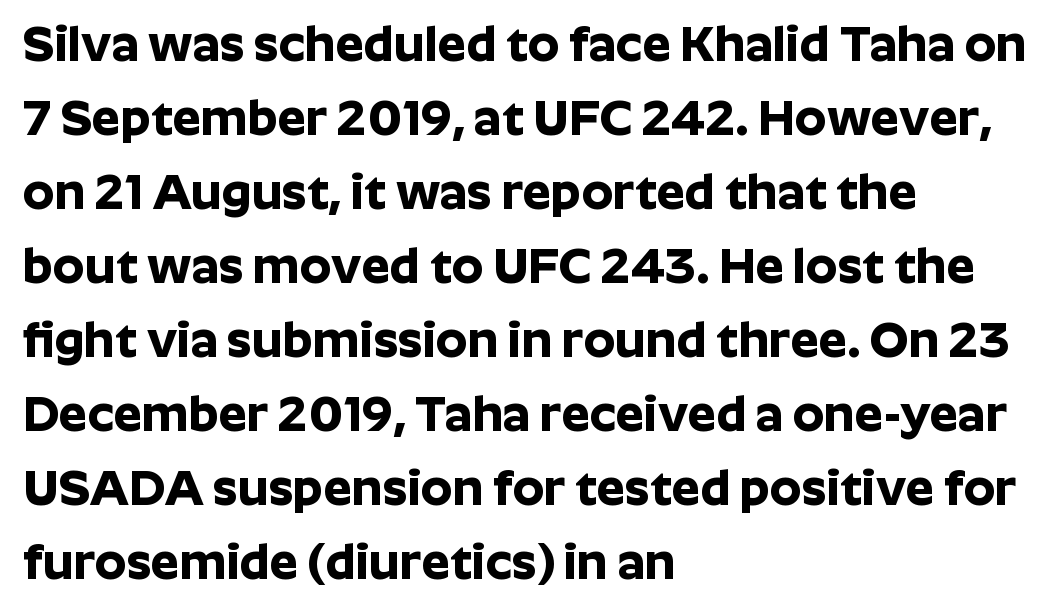
Q: Is the text bold? A: Yes.
Q: Is the text italic (slanted)? A: No, it is upright.
Q: Is the typeface a serif or a sans-serif typeface? A: Sans-serif.
Q: Is the text underlined? A: No.
Q: How is the paragraph aligned? A: Left-aligned.
Q: Is the spacing between letters normal or unusually wide? A: Normal.
Q: Is the spacing between lines tight, normal or loose? A: Normal.
Q: Width (condensed, normal, or wide)? A: Normal.
Q: Stroke contrast? A: Low.
Q: x-height? A: Medium.
Q: Monospaced? A: No.
